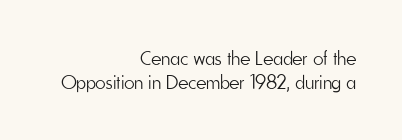
Q: Is the text bold? A: No.
Q: Is the text italic (slanted)? A: No, it is upright.
Q: Is the text underlined? A: No.
Q: How is the paragraph aligned? A: Right-aligned.
Q: Is the spacing between letters normal or unusually wide? A: Normal.
